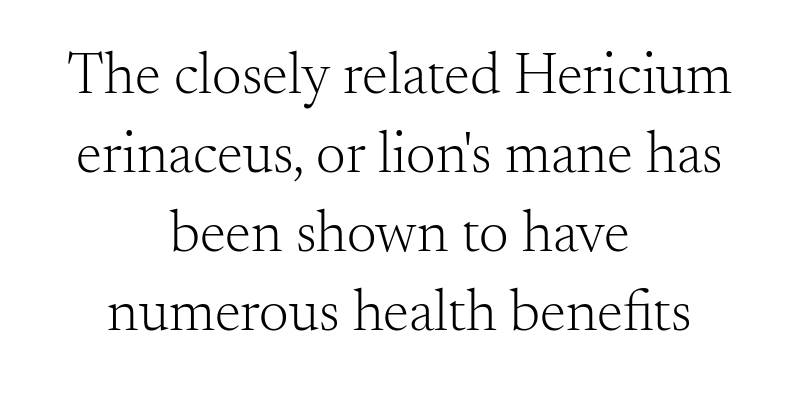
Q: Is the text bold? A: No.
Q: Is the text italic (slanted)? A: No, it is upright.
Q: Is the typeface a serif or a sans-serif typeface? A: Serif.
Q: Is the text underlined? A: No.
Q: How is the paragraph aligned? A: Centered.
Q: Is the spacing between letters normal or unusually wide? A: Normal.
Q: Is the spacing between lines tight, normal or loose? A: Normal.
Q: Width (condensed, normal, or wide)? A: Normal.
Q: Stroke contrast? A: Medium.
Q: x-height? A: Small.
Q: Monospaced? A: No.
